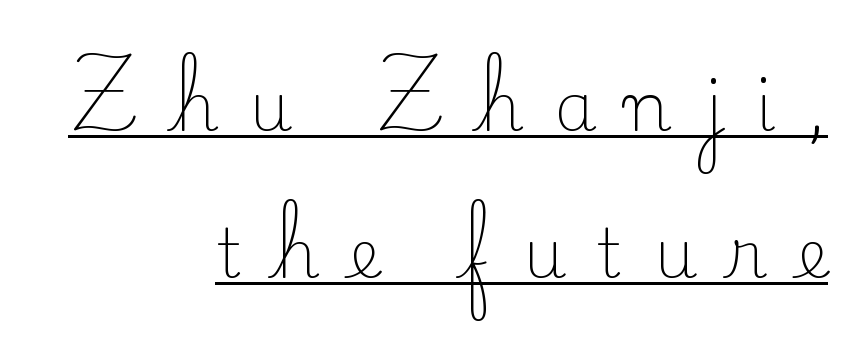
The image shows 68 px light serif type, upright; set right-aligned, loose line spacing (2.16x), unusually wide letter spacing (+0.45 em), underlined; low stroke contrast and a small x-height.
